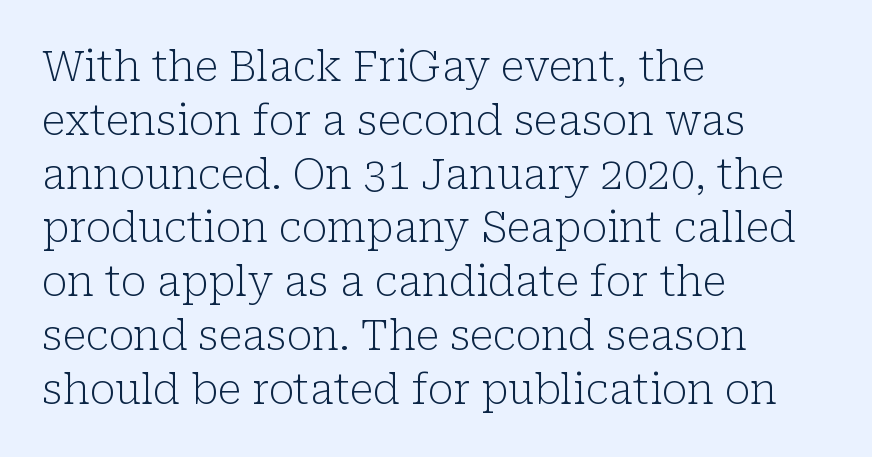
These lines are rendered in a variable-pitch font. Do the letters lean? They stand straight. The area under the type is left untouched. Tracking here is standard; glyphs follow each other at the usual distance.
